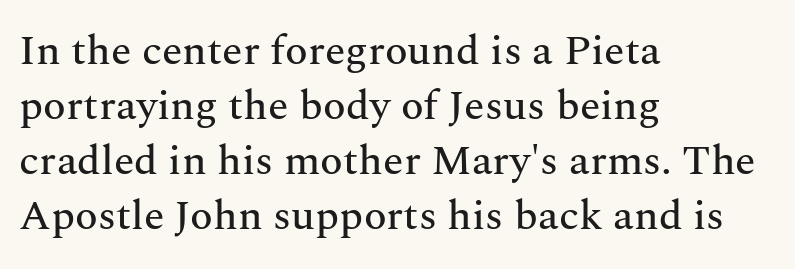
Q: Is the text italic (slanted)? A: No, it is upright.
Q: Is the typeface a serif or a sans-serif typeface? A: Serif.
Q: Is the text underlined? A: No.
Q: How is the paragraph aligned? A: Left-aligned.
Q: Is the spacing between letters normal or unusually wide? A: Normal.
Q: Is the spacing between lines tight, normal or loose? A: Normal.
Q: Width (condensed, normal, or wide)? A: Normal.
Q: Stroke contrast? A: Medium.
Q: x-height? A: Medium.
Q: Monospaced? A: No.
